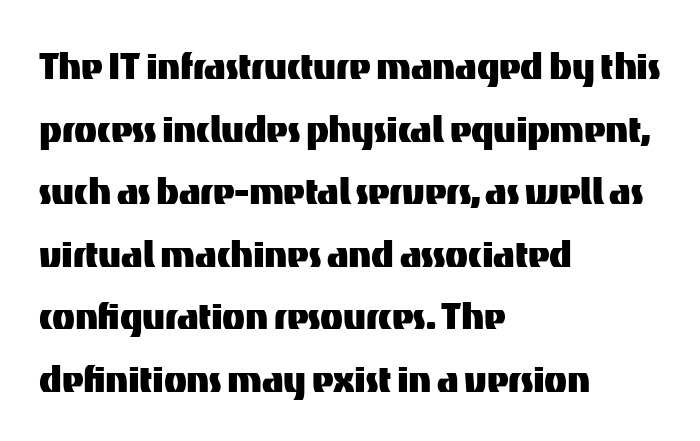
The image shows 47 px sans-serif type, upright; set left-aligned, normal line spacing (1.33x), normal letter spacing, not underlined; medium stroke contrast and a medium x-height.
